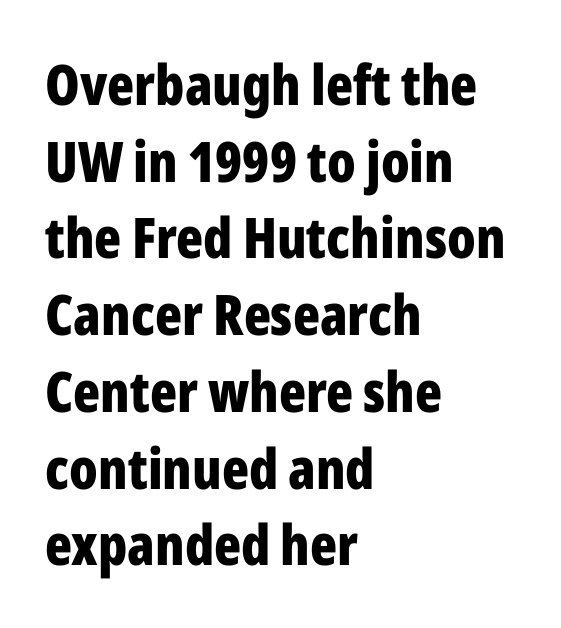
A dark, heavy texture on the line: the type is bold. These lines stack with their left ends in a neat column. Tracking value appears to be zero — textbook default spacing. The face used here is proportionally spaced, like ordinary book or web type. Rule under the text: the space is simply empty.
